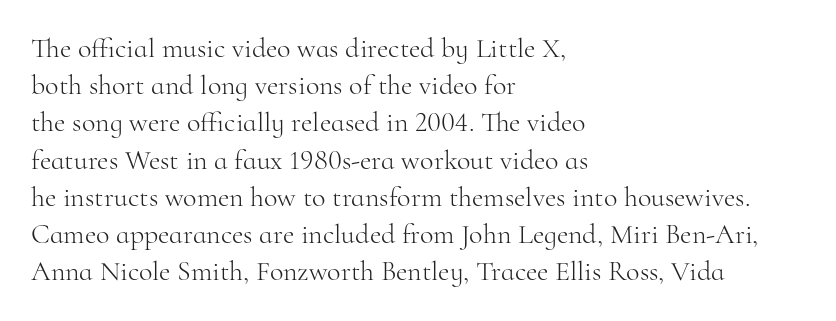
In terms of letterspacing, this is plain default setting. Baseline-to-baseline distance is the conventional proportion of letter height. Line starts are locked; line ends wander. Decoration check: the copy has no underline. Caption: face not bold, strokes unweighted. The passage shown is typed in a proportional face where columns would drift.
